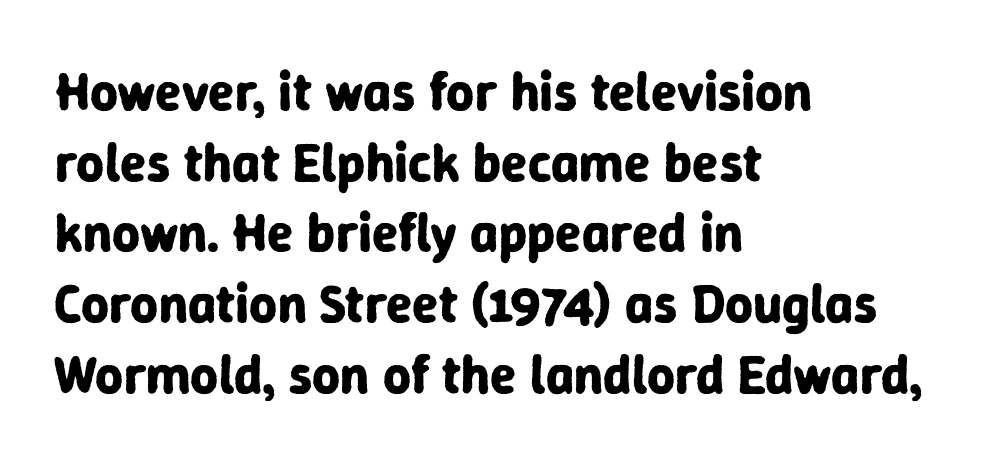
Q: Is the text bold? A: Yes.
Q: Is the text italic (slanted)? A: No, it is upright.
Q: Is the typeface a serif or a sans-serif typeface? A: Sans-serif.
Q: Is the text underlined? A: No.
Q: How is the paragraph aligned? A: Left-aligned.
Q: Is the spacing between letters normal or unusually wide? A: Normal.
Q: Is the spacing between lines tight, normal or loose? A: Normal.
Q: Width (condensed, normal, or wide)? A: Normal.
Q: Stroke contrast? A: Low.
Q: x-height? A: Medium.
Q: Monospaced? A: No.
